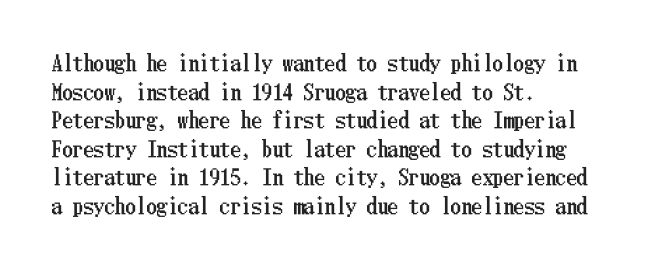
{"italic": "no", "underline": "no", "align": "left", "line_spacing": "normal", "line_spacing_ratio": 1.36, "letter_spacing": "normal", "letter_spacing_em": 0.0, "glyph_px": 21}
